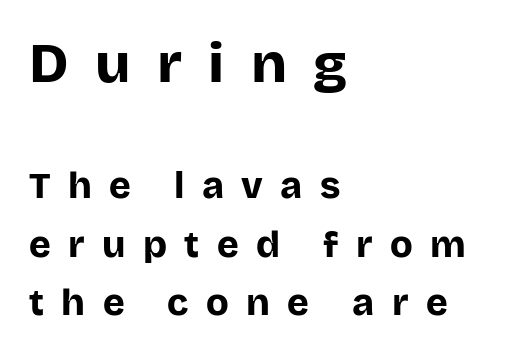
Do the characters align in a grid? No, the font is proportional. The face used here is a sans, in the tradition of grotesques and geometrics. The emphasis by scale lands on block number one, above. The axis of the letterforms is exactly vertical. As a designer I'd log this as weight 700, bold.
